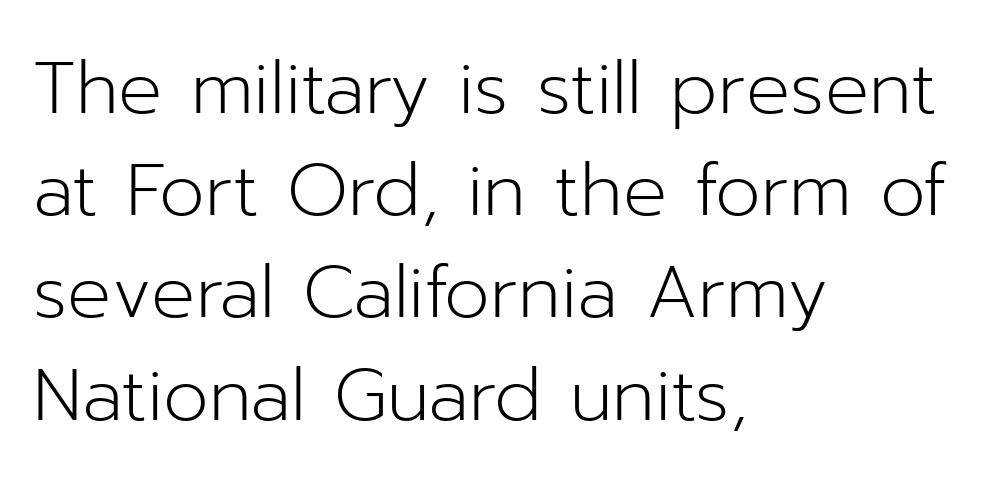
Horizontally, the lines are justified to the leading edge only. Character widths vary here, with narrow letters taking less room than wide ones. Unlike a traditional serif, this face leaves its strokes unadorned. Is the stroke heavy? The answer is a plain regular-or-lighter. How are the letters spaced? Ordinarily, with no added tracking.
